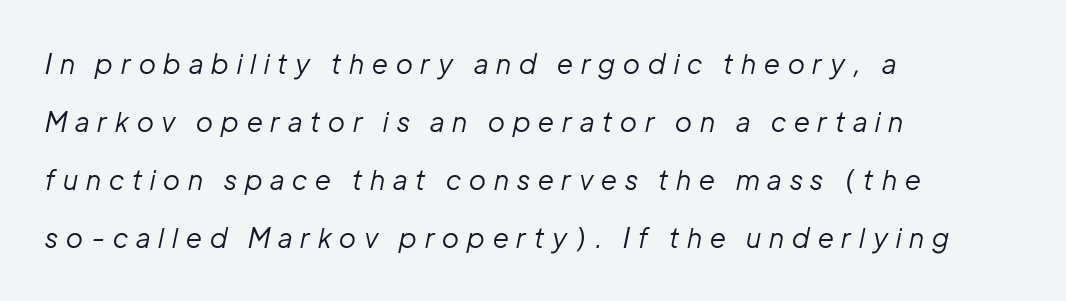
Q: Is the text bold? A: No.
Q: Is the text italic (slanted)? A: Yes, it leans right by about 12 degrees.
Q: Is the text underlined? A: No.
Q: How is the paragraph aligned? A: Left-aligned.
Q: Is the spacing between letters normal or unusually wide? A: Unusually wide.
Q: Is the spacing between lines tight, normal or loose? A: Loose.
